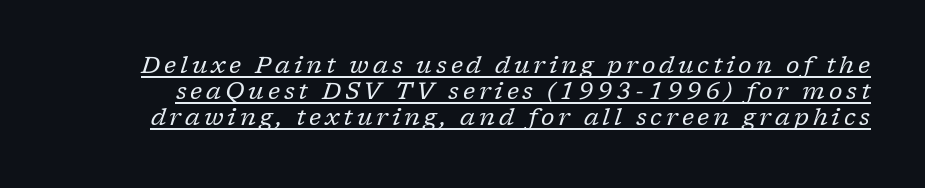
The passage shown leans; its letterforms are oblique. A continuous stroke trails under the words, as in a hyperlink. A quiet, ordinary-to-light weight characterises the typeface. The vertical gap from one line to the next is small.
